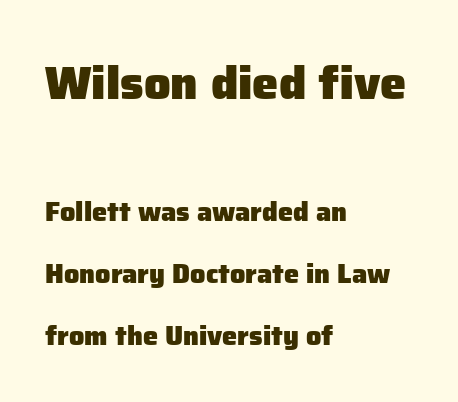
{"serif": "no", "italic": "no", "bold": "yes", "weight": "heavy", "width": "normal", "stroke_contrast": "low", "x_height": "medium", "monospaced": "no", "underline": "no", "align": "left", "line_spacing": "loose", "line_spacing_ratio": 2.29, "letter_spacing": "normal", "letter_spacing_em": 0.0, "larger_block": "first", "size_ratio": 1.74, "glyph_px": 47}
